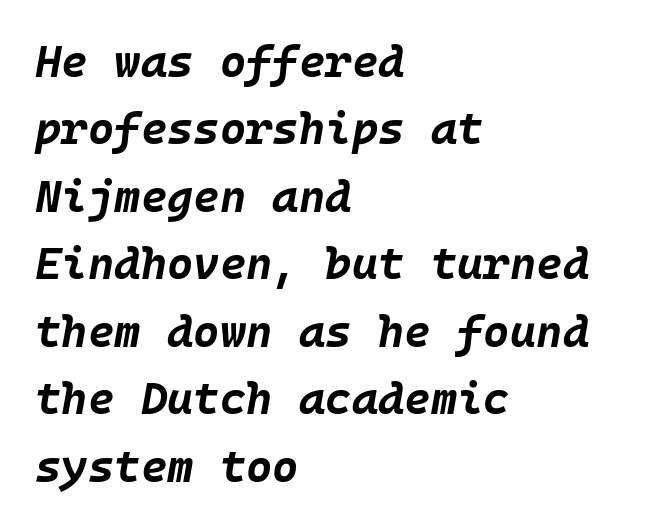
The image shows 45 px bold type, italic (leaning right); set left-aligned, normal line spacing (1.5x), normal letter spacing, not underlined; low stroke contrast and a large x-height.
